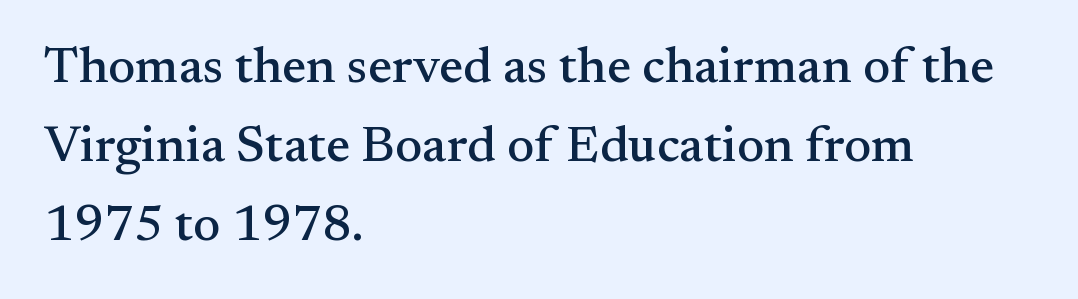
{"serif": "yes", "italic": "no", "width": "normal", "stroke_contrast": "medium", "x_height": "small", "monospaced": "no", "underline": "no", "align": "left", "line_spacing": "normal", "line_spacing_ratio": 1.55, "letter_spacing": "normal", "letter_spacing_em": 0.0, "glyph_px": 51}
